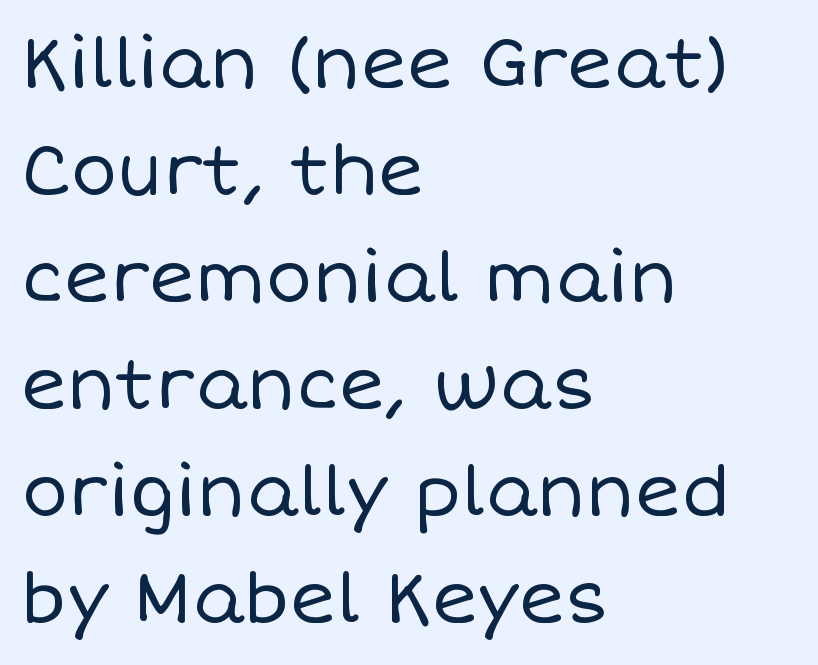
If you drew a ruler down the left edge, every line would touch it. The rendering uses a moderate line-height, typical for paragraphs. This sample has the flowing, uneven cadence of proportional lettering. Words appear dense and cohesive because spacing is normal.
